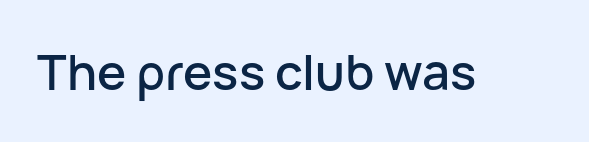
Glyph-to-glyph distance matches everyday printed text. A sans-serif font was chosen for this passage. Unmarked baselines from the first word to the last. The typography opts for an upright posture over an oblique one.
